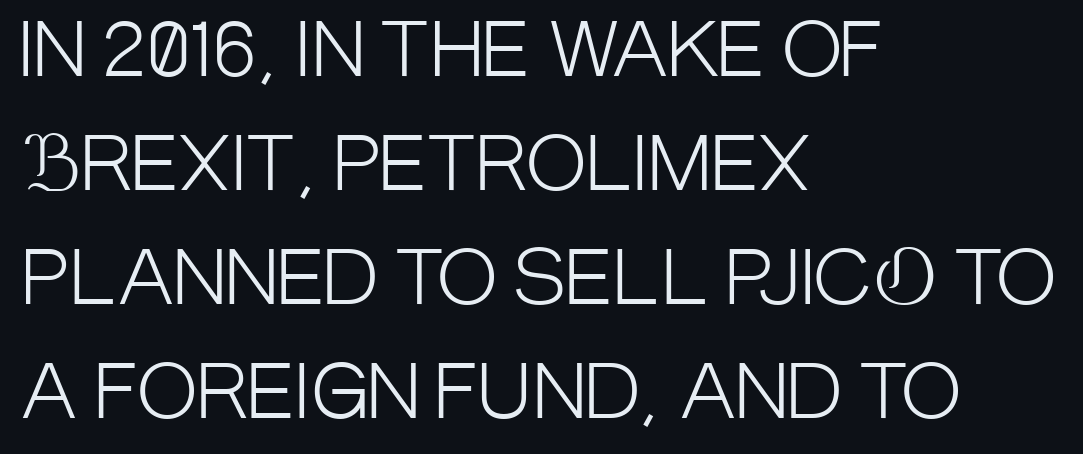
{"serif": "no", "italic": "no", "bold": "no", "weight": "light", "width": "condensed", "stroke_contrast": "low", "x_height": "large", "monospaced": "no", "underline": "no", "align": "left", "line_spacing": "normal", "line_spacing_ratio": 1.56, "letter_spacing": "normal", "letter_spacing_em": 0.0, "glyph_px": 73}
